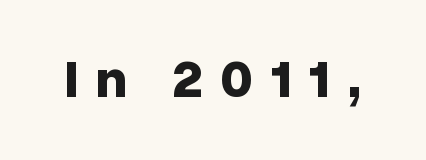
Q: Is the text bold? A: Yes.
Q: Is the text italic (slanted)? A: No, it is upright.
Q: Is the typeface a serif or a sans-serif typeface? A: Sans-serif.
Q: Is the text underlined? A: No.
Q: Is the spacing between letters normal or unusually wide? A: Unusually wide.
Q: Width (condensed, normal, or wide)? A: Normal.
Q: Stroke contrast? A: Low.
Q: x-height? A: Medium.
Q: Monospaced? A: No.
